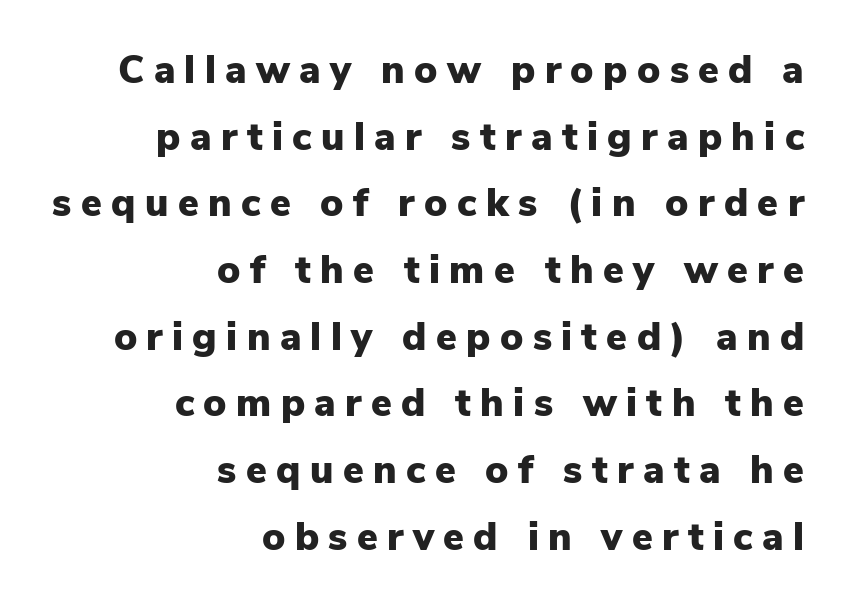
{"serif": "no", "italic": "no", "bold": "yes", "weight": "heavy", "width": "normal", "stroke_contrast": "low", "x_height": "medium", "monospaced": "no", "underline": "no", "align": "right", "line_spacing_ratio": 1.71, "letter_spacing": "wide", "letter_spacing_em": 0.24, "glyph_px": 39}
